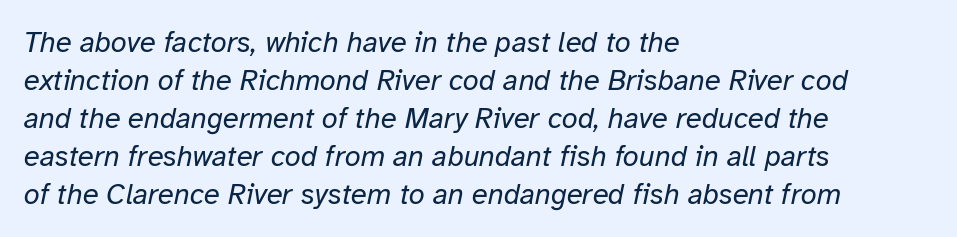
Yep, that's italic — everything's leaning. Letters have the restrained weight of plain body copy at most. The rag falls on the right side of this text block. The letters sit at their default tracking, neither squeezed nor spread. The vertical gap from one line to the next is medium.
